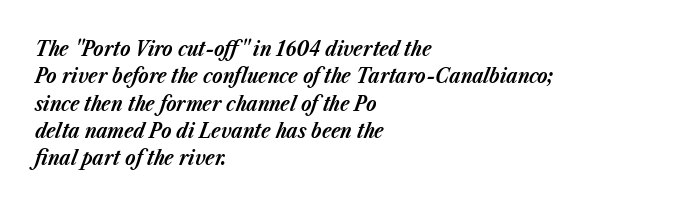
{"italic": "yes", "lean": "right", "slant_degrees": 23, "bold": "yes", "underline": "no", "align": "left", "line_spacing": "normal", "line_spacing_ratio": 1.3, "letter_spacing": "normal", "letter_spacing_em": 0.0, "glyph_px": 21}
